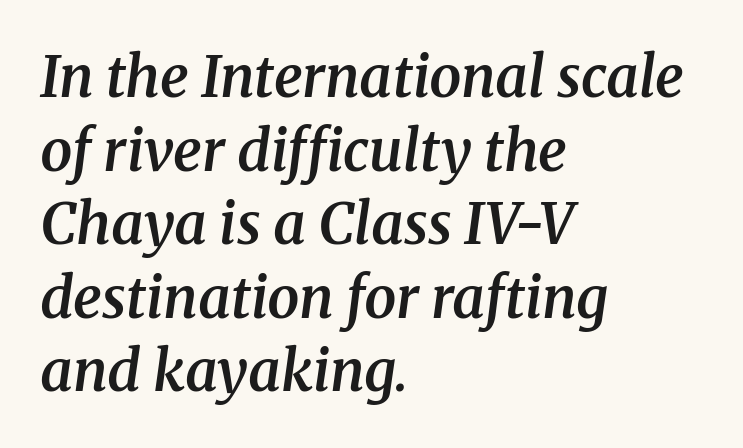
The image shows 57 px semibold serif type, italic (leaning right); set left-aligned, normal line spacing (1.29x), normal letter spacing, not underlined; medium stroke contrast and a medium x-height.
